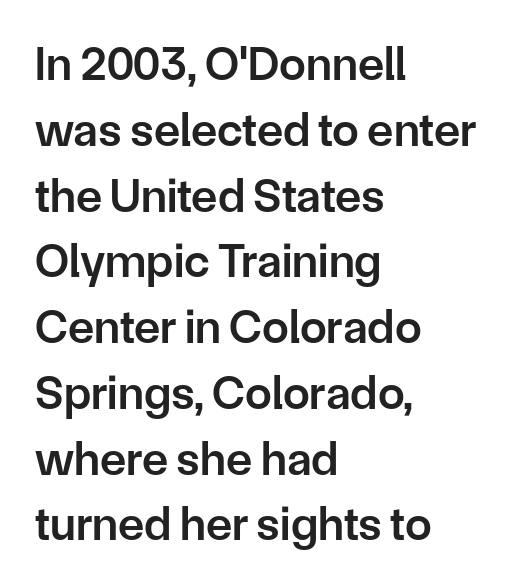
The rendering anchors every line to the left-hand side. Looks like regular typesetting: each glyph gets only the width it needs. Glyph-to-glyph distance matches everyday printed text. Honestly, the row spacing looks completely unremarkable. The baseline area is clear.
